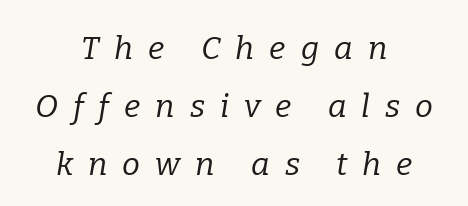
{"serif": "yes", "italic": "yes", "lean": "right", "slant_degrees": 9, "bold": "no", "weight": "regular", "width": "normal", "stroke_contrast": "low", "x_height": "medium", "monospaced": "no", "underline": "no", "align": "center", "line_spacing_ratio": 1.81, "letter_spacing": "wide", "letter_spacing_em": 0.47, "glyph_px": 32}
